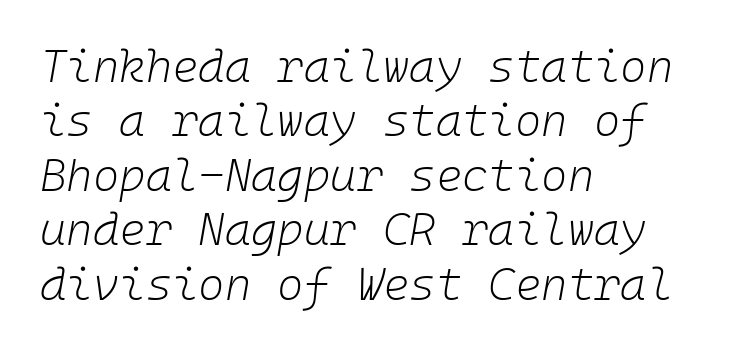
Observe the lean: these are italic letterforms. A classic flush-left, rag-right setting is used for this passage. This sample has the even, mechanical cadence of fixed-width lettering. Check under the words: just untouched page.
